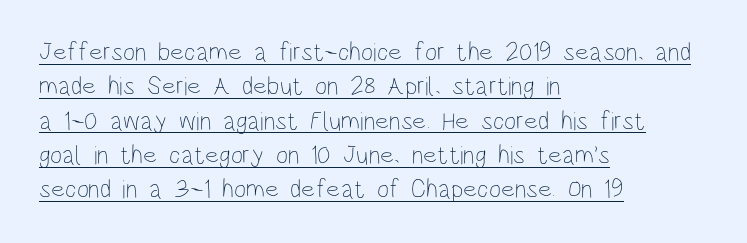
{"italic": "no", "bold": "no", "underline": "yes", "align": "left", "line_spacing": "normal", "line_spacing_ratio": 1.32, "letter_spacing": "normal", "letter_spacing_em": 0.0, "glyph_px": 26}
